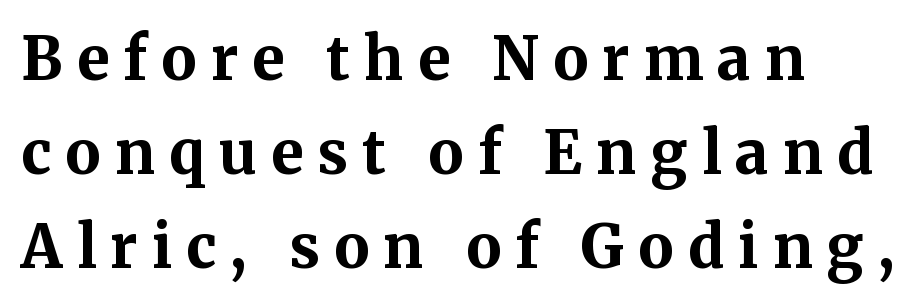
Leftover space on each line is placed entirely after the last word. The letters advance in unequal steps, a hallmark of proportional type. Thick stems and heavy bowls — unmistakably bold. Is there any slant? The stems are plumb. Stroke terminals: seriffed.
